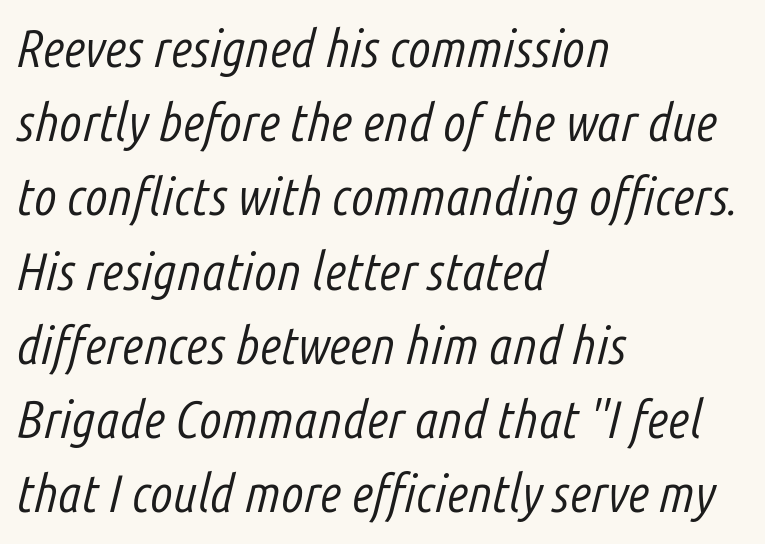
The image shows 53 px light, condensed type, italic (leaning right); set left-aligned, normal line spacing (1.4x), normal letter spacing, not underlined; low stroke contrast and a medium x-height.
